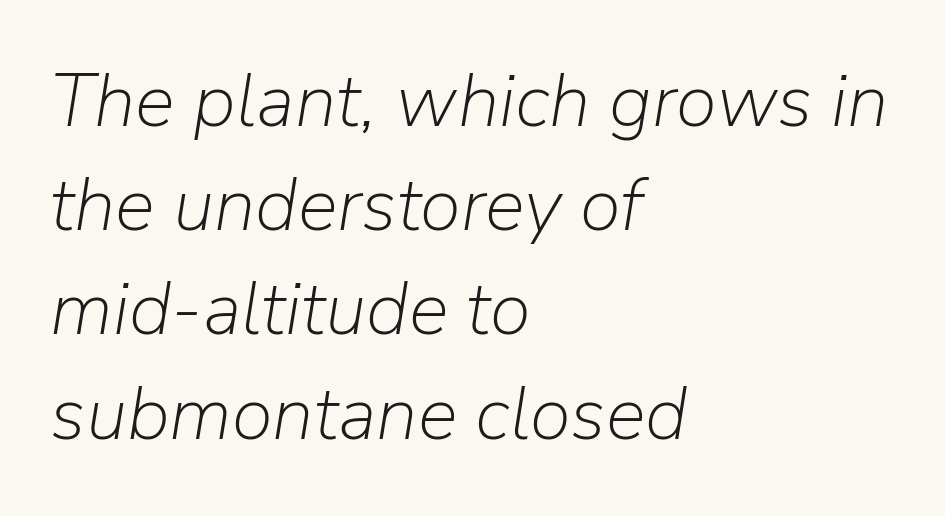
The space between consecutive lines is moderate. Standard letterfit; no display-style spreading of the glyphs. If you drew a line through each stem, it would be angled. A typesetter would call this proportional, since set widths differ per character. Rule under the text: the space is simply empty. The paragraph shown leans on its left margin.
